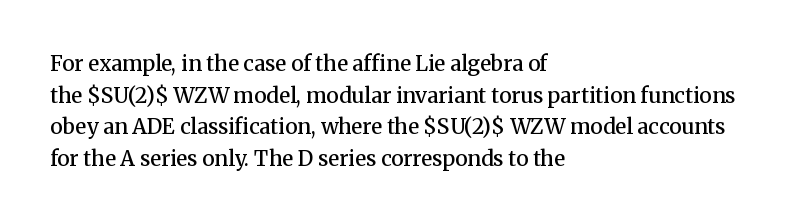
{"italic": "no", "bold": "semi", "underline": "no", "align": "left", "line_spacing": "normal", "line_spacing_ratio": 1.51, "letter_spacing": "normal", "letter_spacing_em": 0.0, "glyph_px": 21}
